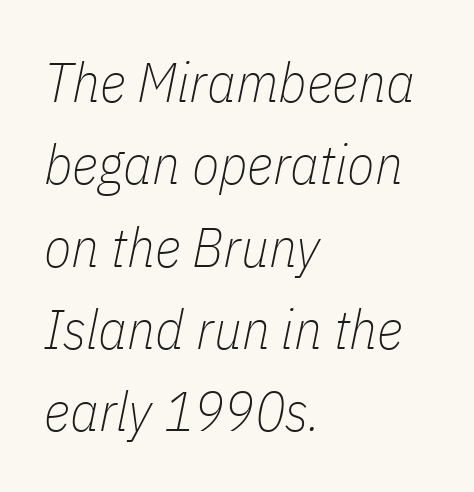
{"italic": "yes", "lean": "right", "slant_degrees": 11, "bold": "no", "weight": "thin", "width": "condensed", "stroke_contrast": "low", "x_height": "medium", "monospaced": "no", "underline": "no", "align": "left", "line_spacing": "normal", "line_spacing_ratio": 1.47, "letter_spacing": "normal", "letter_spacing_em": 0.0, "glyph_px": 56}
